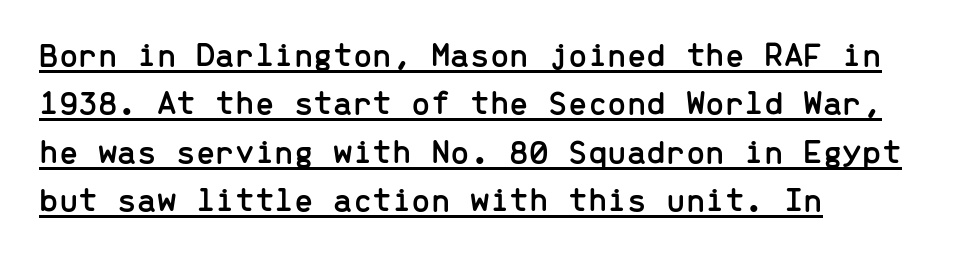
Q: Is the text italic (slanted)? A: No, it is upright.
Q: Is the typeface a serif or a sans-serif typeface? A: Sans-serif.
Q: Is the text underlined? A: Yes.
Q: How is the paragraph aligned? A: Left-aligned.
Q: Is the spacing between letters normal or unusually wide? A: Normal.
Q: Is the spacing between lines tight, normal or loose? A: Normal.
Q: Width (condensed, normal, or wide)? A: Normal.
Q: Stroke contrast? A: Low.
Q: x-height? A: Medium.
Q: Monospaced? A: Yes.
